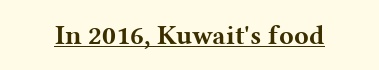
The letters stand straight up with perfectly vertical stems. Between one letter and the next there's only the usual sliver of space. Underlining? Definitely there. Strokes here are thick enough to call this a true bold.
